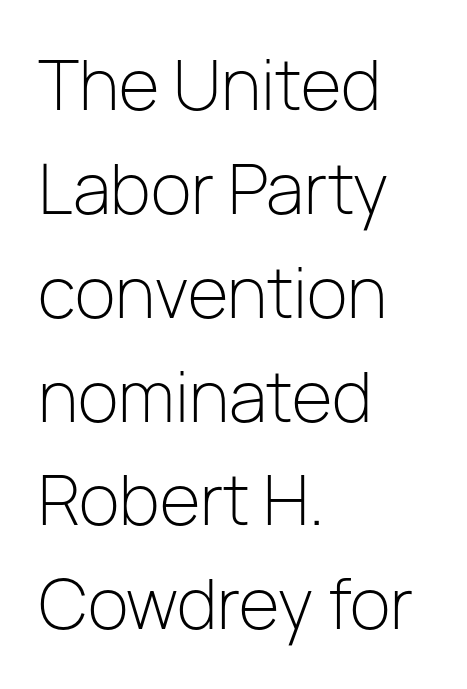
The image shows 67 px light sans-serif type, upright; set left-aligned, normal line spacing (1.55x), normal letter spacing, not underlined; low stroke contrast and a medium x-height.
